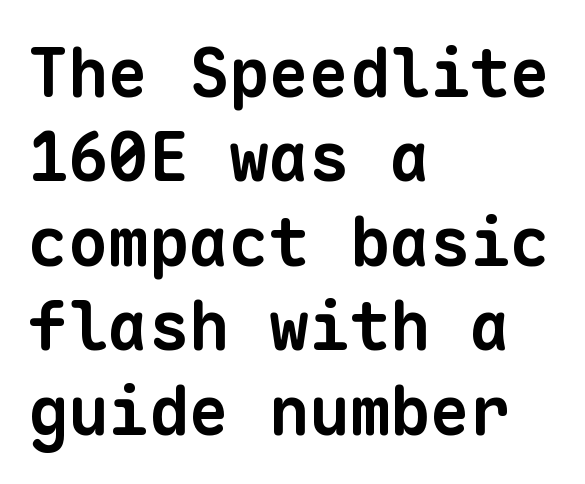
The image shows 67 px bold sans-serif type, monospaced; set left-aligned, normal line spacing (1.26x), normal letter spacing, not underlined; low stroke contrast and a medium x-height.
